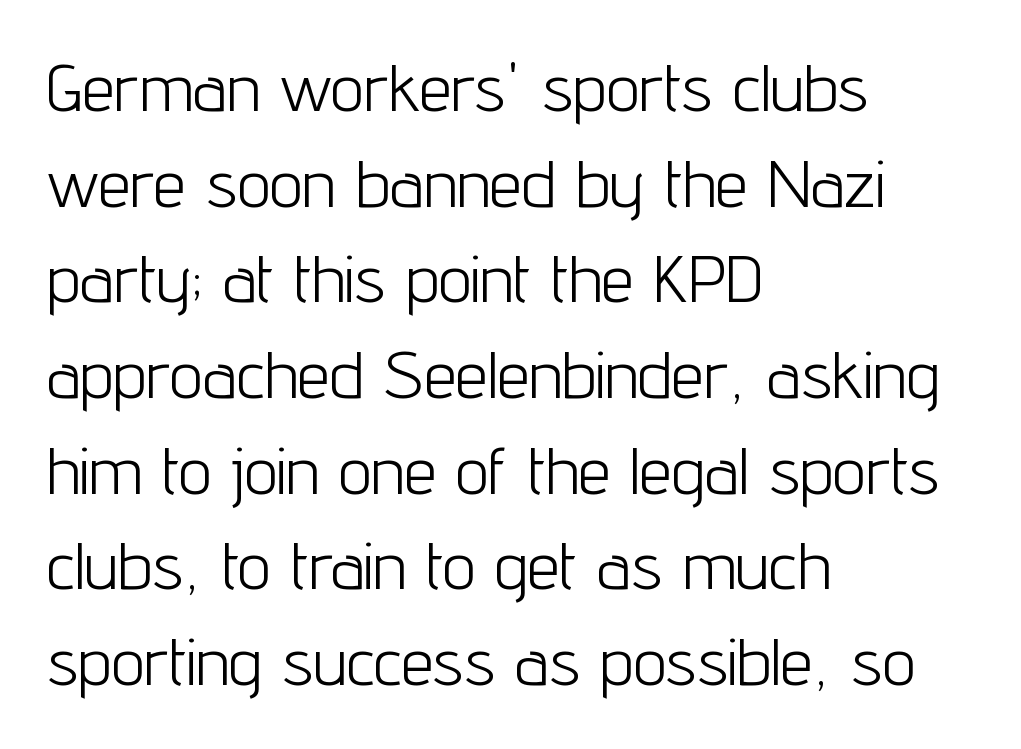
{"serif": "no", "italic": "no", "bold": "no", "weight": "light", "width": "condensed", "stroke_contrast": "low", "x_height": "medium", "monospaced": "no", "underline": "no", "align": "left", "line_spacing": "normal", "line_spacing_ratio": 1.45, "letter_spacing": "normal", "letter_spacing_em": 0.0, "glyph_px": 66}
